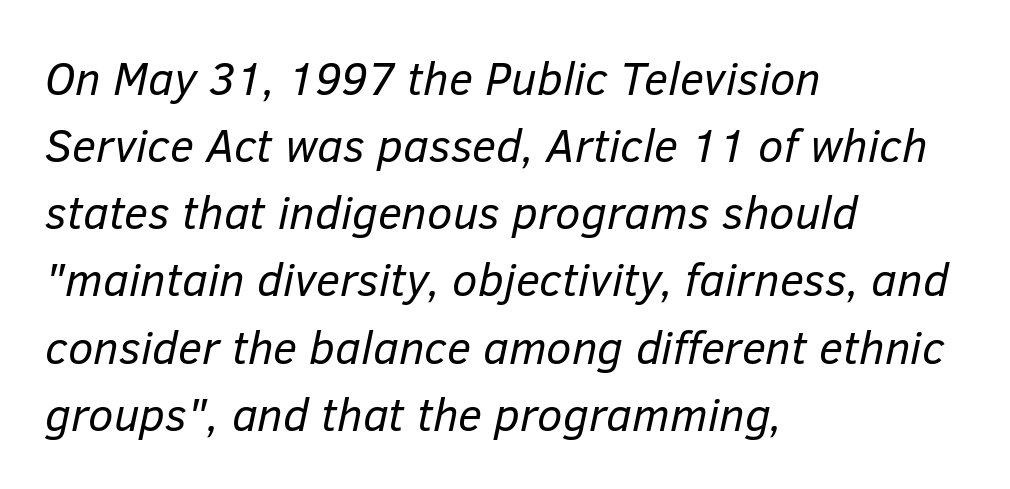
The rendering applies a slant to the glyphs. Words float on clear page, feet unadorned. The space between consecutive lines is moderate. Note the varied advance widths — an 'i' is clearly narrower than an 'm'.
